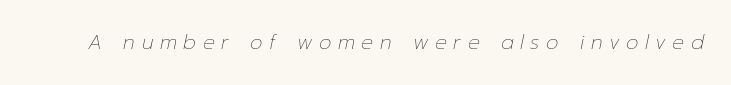
Q: Is the text bold? A: No.
Q: Is the text italic (slanted)? A: Yes, it leans right by about 12 degrees.
Q: Is the text underlined? A: No.
Q: Is the spacing between letters normal or unusually wide? A: Unusually wide.
